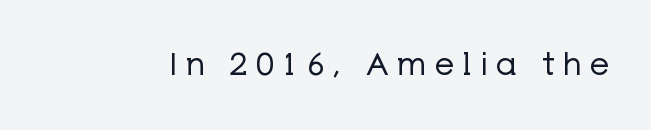
A typesetter would mark this as roman, not italic. The passage shown is typed in a proportional face where columns would drift. Spacing between characters has been opened up far beyond the box default. Nobody drew a line under any word here.
